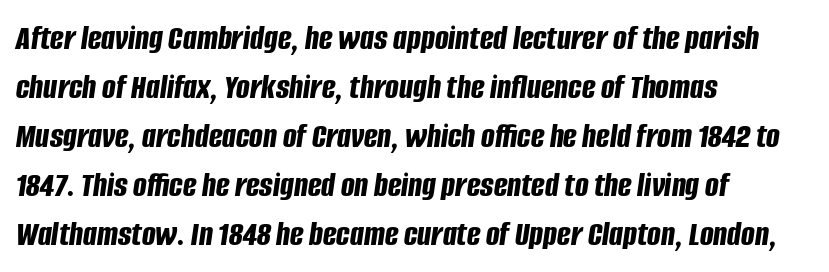
Q: Is the text bold? A: Yes.
Q: Is the text italic (slanted)? A: Yes, it leans right by about 8 degrees.
Q: Is the text underlined? A: No.
Q: How is the paragraph aligned? A: Left-aligned.
Q: Is the spacing between letters normal or unusually wide? A: Normal.
Q: Is the spacing between lines tight, normal or loose? A: Normal.
Q: Width (condensed, normal, or wide)? A: Condensed.
Q: Stroke contrast? A: Low.
Q: x-height? A: Large.
Q: Monospaced? A: No.
